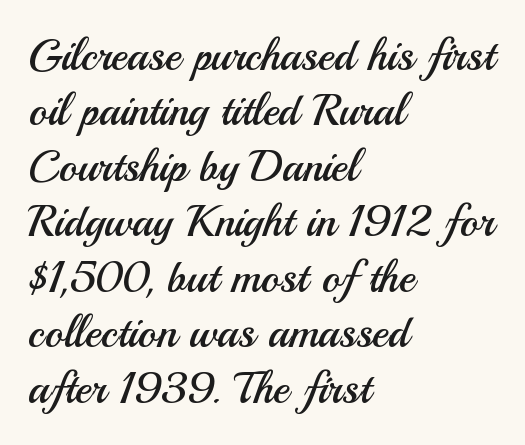
The image shows 44 px regular-weight sans-serif type; set left-aligned, normal line spacing (1.26x), normal letter spacing, not underlined; medium stroke contrast and a small x-height.
